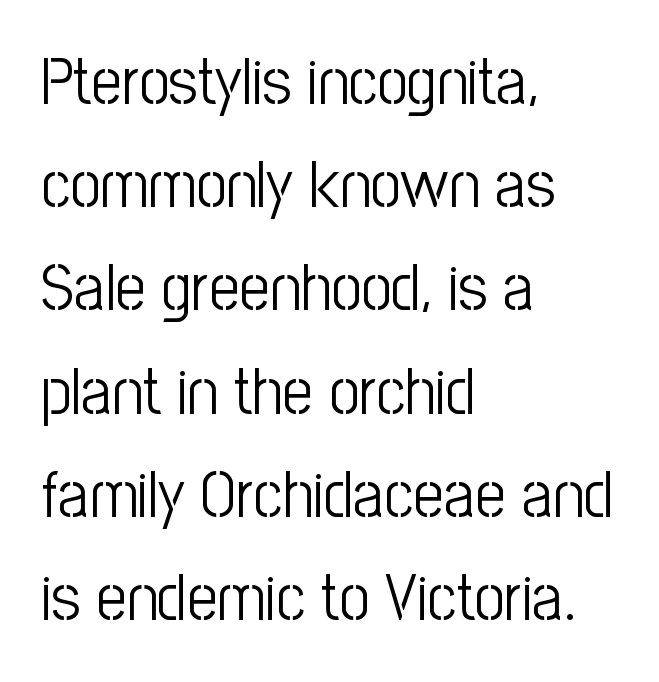
Q: Is the text bold? A: No.
Q: Is the text italic (slanted)? A: No, it is upright.
Q: Is the typeface a serif or a sans-serif typeface? A: Sans-serif.
Q: Is the text underlined? A: No.
Q: How is the paragraph aligned? A: Left-aligned.
Q: Is the spacing between letters normal or unusually wide? A: Normal.
Q: Is the spacing between lines tight, normal or loose? A: Normal.
Q: Width (condensed, normal, or wide)? A: Condensed.
Q: Stroke contrast? A: Low.
Q: x-height? A: Medium.
Q: Monospaced? A: No.
